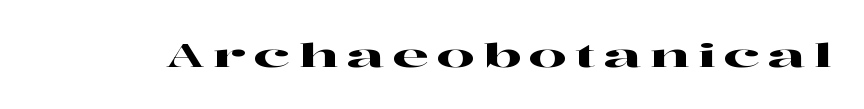
{"serif": "yes", "italic": "no", "width": "wide", "stroke_contrast": "high", "x_height": "medium", "monospaced": "no", "underline": "no", "letter_spacing": "wide", "letter_spacing_em": 0.25, "glyph_px": 33}
